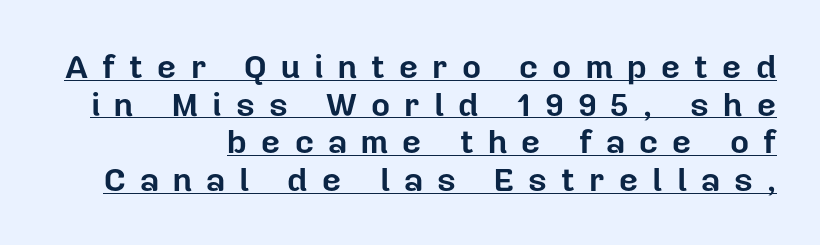
{"serif": "no", "italic": "no", "bold": "yes", "weight": "bold", "width": "normal", "stroke_contrast": "low", "x_height": "medium", "monospaced": "no", "underline": "yes", "align": "right", "line_spacing": "tight", "line_spacing_ratio": 1.14, "letter_spacing": "wide", "letter_spacing_em": 0.43, "glyph_px": 33}
